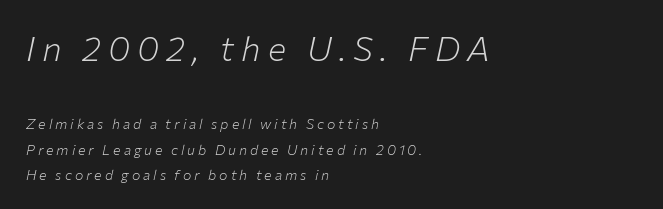
Q: Is the text bold? A: No.
Q: Is the text italic (slanted)? A: Yes, it leans right by about 12 degrees.
Q: Is the text underlined? A: No.
Q: How is the paragraph aligned? A: Left-aligned.
Q: Is the spacing between letters normal or unusually wide? A: Unusually wide.
Q: Which block of text is set in a larger size, the first (top) or the second (bottom)? A: The first (top) one.
Q: Width (condensed, normal, or wide)? A: Normal.
Q: Stroke contrast? A: Low.
Q: x-height? A: Medium.
Q: Monospaced? A: No.
